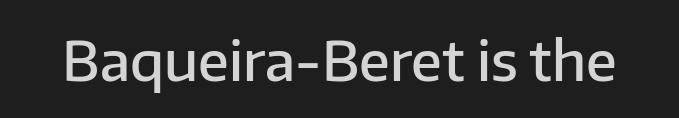
{"serif": "no", "italic": "no", "bold": "semi", "weight": "semibold", "width": "normal", "stroke_contrast": "low", "x_height": "medium", "monospaced": "no", "underline": "no", "letter_spacing": "normal", "letter_spacing_em": 0.0, "glyph_px": 55}
